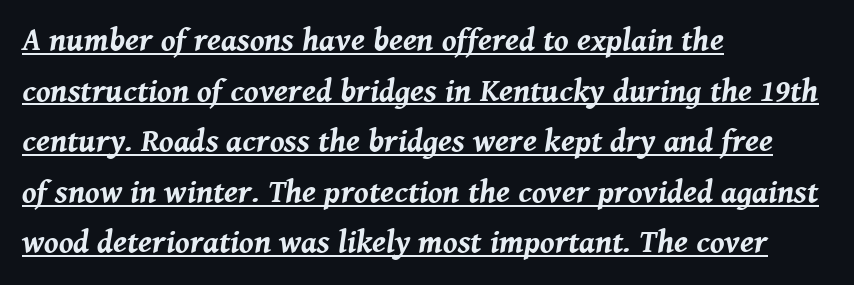
{"italic": "yes", "lean": "right", "slant_degrees": 8, "bold": "yes", "weight": "bold", "width": "normal", "stroke_contrast": "medium", "x_height": "medium", "monospaced": "no", "underline": "yes", "align": "left", "line_spacing": "normal", "line_spacing_ratio": 1.58, "letter_spacing": "normal", "letter_spacing_em": 0.0, "glyph_px": 32}
